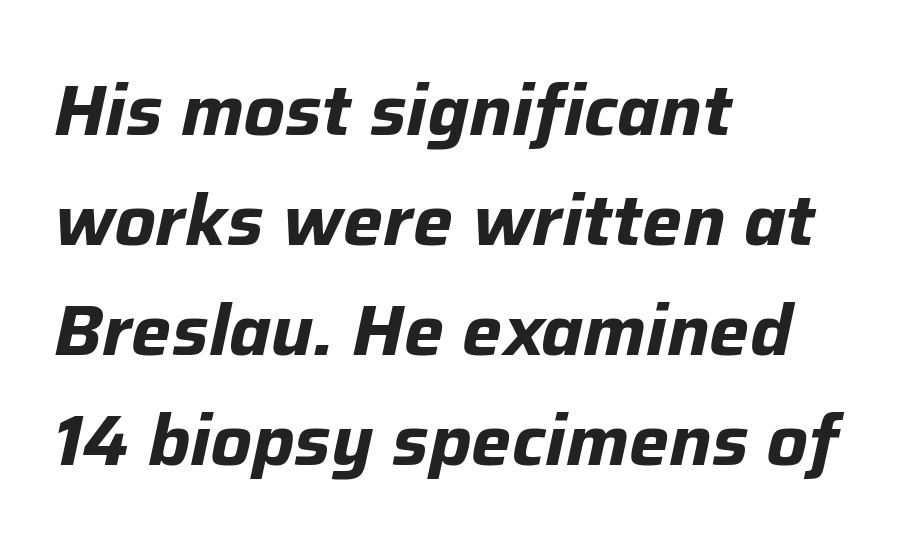
Q: Is the text bold? A: Yes.
Q: Is the text italic (slanted)? A: Yes, it leans right by about 12 degrees.
Q: Is the text underlined? A: No.
Q: How is the paragraph aligned? A: Left-aligned.
Q: Is the spacing between letters normal or unusually wide? A: Normal.
Q: Is the spacing between lines tight, normal or loose? A: Normal.
Q: Width (condensed, normal, or wide)? A: Normal.
Q: Stroke contrast? A: Low.
Q: x-height? A: Medium.
Q: Monospaced? A: No.
